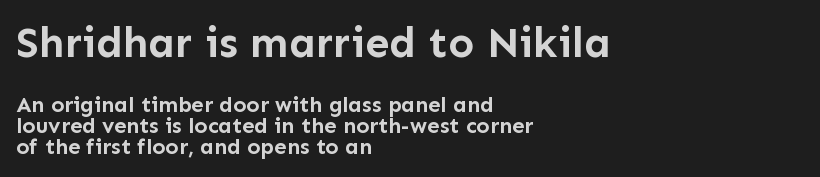
{"serif": "no", "italic": "no", "bold": "yes", "weight": "semibold", "width": "normal", "stroke_contrast": "low", "x_height": "medium", "monospaced": "no", "underline": "no", "align": "left", "line_spacing": "tight", "line_spacing_ratio": 0.95, "letter_spacing": "normal", "letter_spacing_em": 0.0, "larger_block": "first", "size_ratio": 1.95, "glyph_px": 43}
